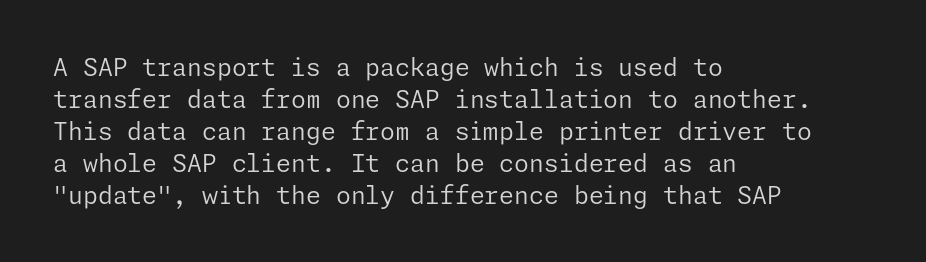
{"italic": "no", "bold": "no", "underline": "no", "align": "left", "line_spacing": "normal", "line_spacing_ratio": 1.33, "letter_spacing": "normal", "letter_spacing_em": 0.0, "glyph_px": 24}
